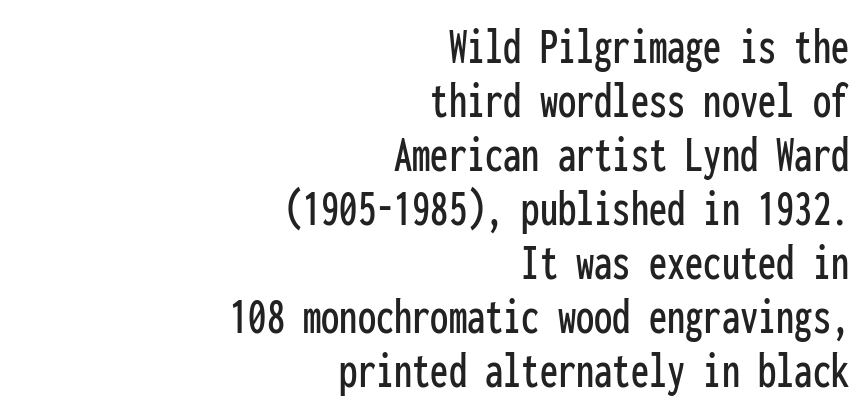
The image shows 52 px condensed sans-serif type, upright, monospaced; set right-aligned, tight line spacing (1.04x), normal letter spacing, not underlined; low stroke contrast and a medium x-height.
